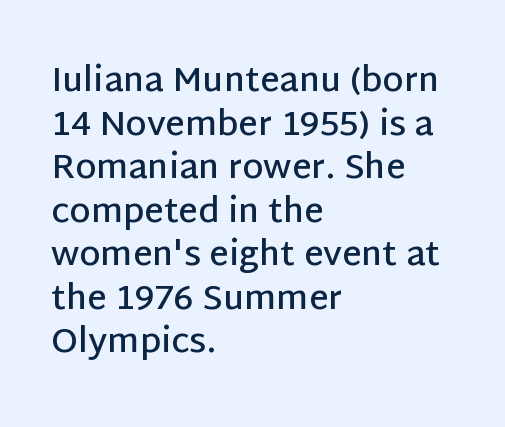
The image shows 34 px semibold sans-serif type, upright; set left-aligned, normal line spacing (1.28x), normal letter spacing, not underlined; low stroke contrast and a large x-height.
